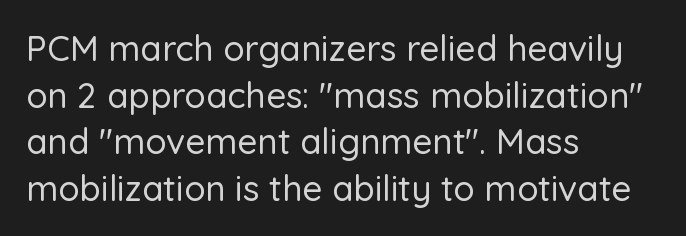
You can tell from the bare stems that sans-serif type was used. The ragged edge is on the right, which tells us the setting is flush left. Characters follow at the spacing the type designer built in. Leading matches the norm, producing a regular column. The face used here is proportionally spaced, like ordinary book or web type.
